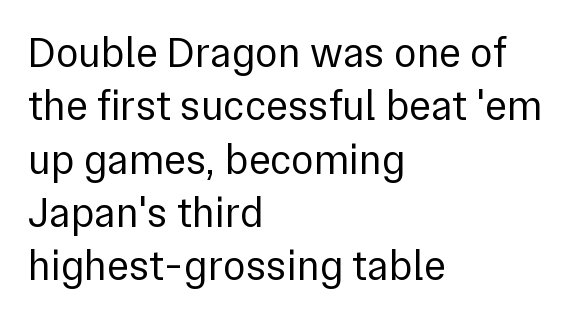
{"serif": "no", "italic": "no", "bold": "no", "weight": "regular", "width": "normal", "x_height": "medium", "monospaced": "no", "underline": "no", "align": "left", "line_spacing": "normal", "line_spacing_ratio": 1.27, "letter_spacing": "normal", "letter_spacing_em": 0.0, "glyph_px": 42}
